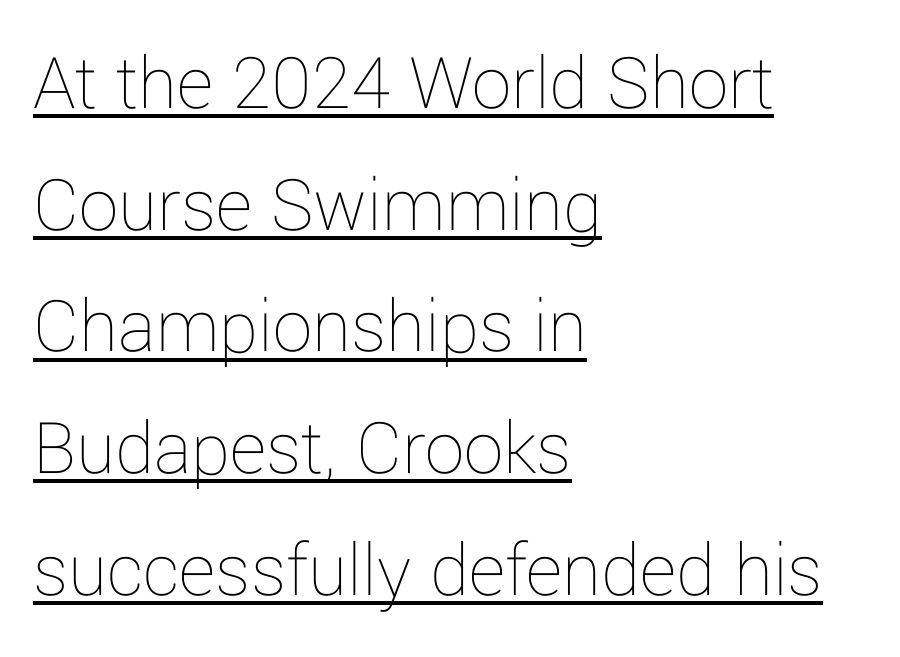
Q: Is the text bold? A: No.
Q: Is the text italic (slanted)? A: No, it is upright.
Q: Is the text underlined? A: Yes.
Q: How is the paragraph aligned? A: Left-aligned.
Q: Is the spacing between letters normal or unusually wide? A: Normal.
Q: Is the spacing between lines tight, normal or loose? A: Normal.
Q: Width (condensed, normal, or wide)? A: Normal.
Q: Stroke contrast? A: Low.
Q: x-height? A: Medium.
Q: Monospaced? A: No.
